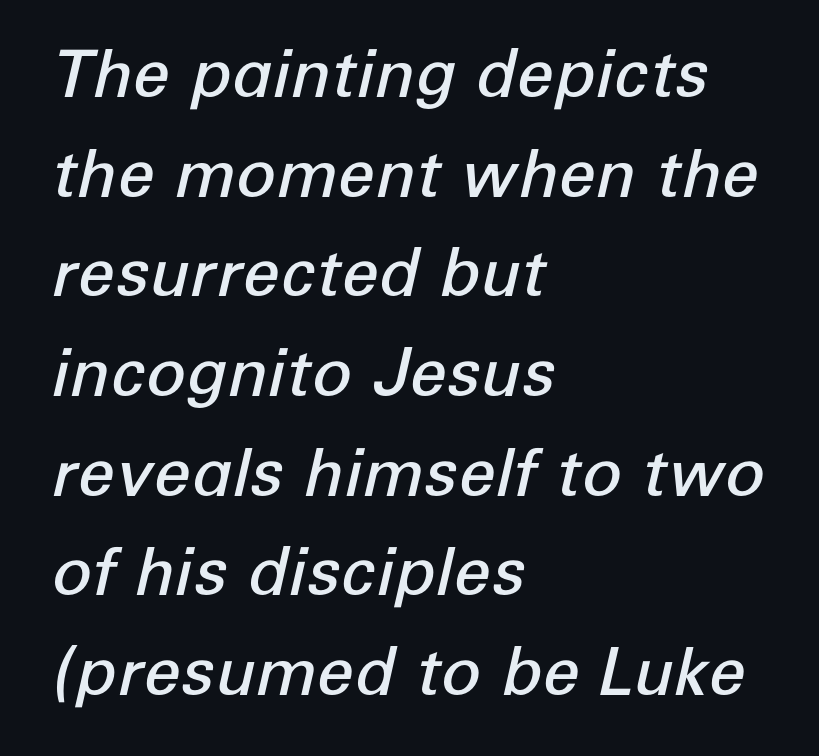
Q: Is the text bold? A: Semi-bold.
Q: Is the text italic (slanted)? A: Yes, it leans right by about 12 degrees.
Q: Is the text underlined? A: No.
Q: How is the paragraph aligned? A: Left-aligned.
Q: Is the spacing between letters normal or unusually wide? A: Normal.
Q: Is the spacing between lines tight, normal or loose? A: Normal.
Q: Width (condensed, normal, or wide)? A: Normal.
Q: Stroke contrast? A: Low.
Q: x-height? A: Medium.
Q: Monospaced? A: No.
